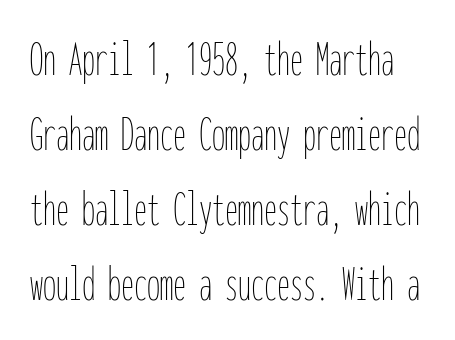
A light-to-regular cut is what we see here. The block of text has a typical density, with ordinary space between rows. The rendering uses typewriter-style spacing with identical character cells. The font's upright variant was chosen for this text. The foot of each line stays bare and open.
